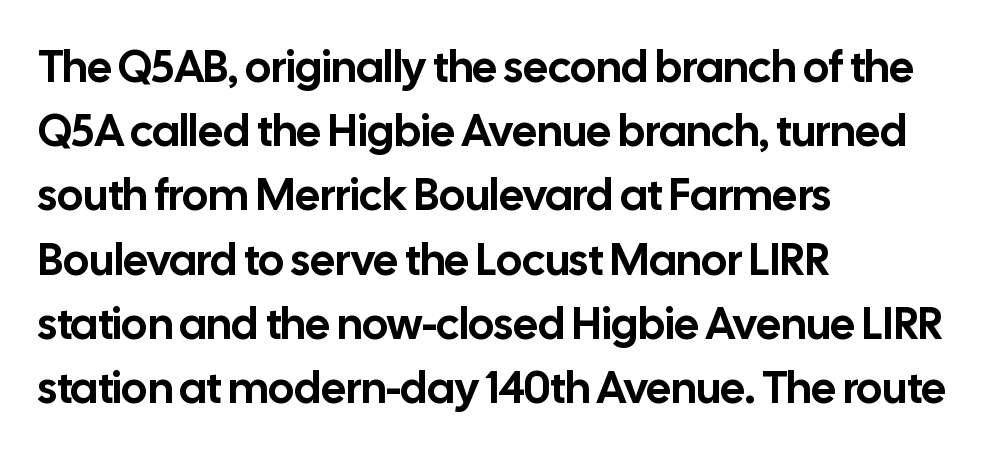
Q: Is the text italic (slanted)? A: No, it is upright.
Q: Is the typeface a serif or a sans-serif typeface? A: Sans-serif.
Q: Is the text underlined? A: No.
Q: How is the paragraph aligned? A: Left-aligned.
Q: Is the spacing between letters normal or unusually wide? A: Normal.
Q: Is the spacing between lines tight, normal or loose? A: Normal.
Q: Width (condensed, normal, or wide)? A: Normal.
Q: Stroke contrast? A: Low.
Q: x-height? A: Medium.
Q: Monospaced? A: No.
